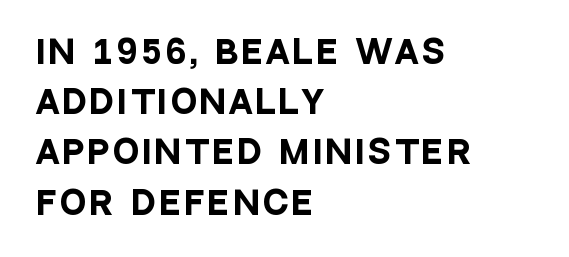
Where is the straight margin? On the left. The letters stand straight up with perfectly vertical stems. The space between consecutive lines is moderate. Set as a true bold cut, around the 700 mark. No feet cap the strokes, marking this as sans-serif type.
